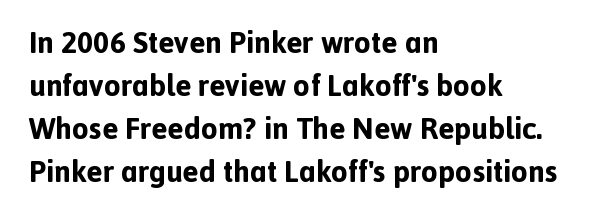
{"serif": "no", "italic": "no", "bold": "yes", "weight": "bold", "width": "normal", "x_height": "medium", "monospaced": "no", "underline": "no", "align": "left", "line_spacing": "normal", "line_spacing_ratio": 1.43, "letter_spacing": "normal", "letter_spacing_em": 0.0, "glyph_px": 30}
